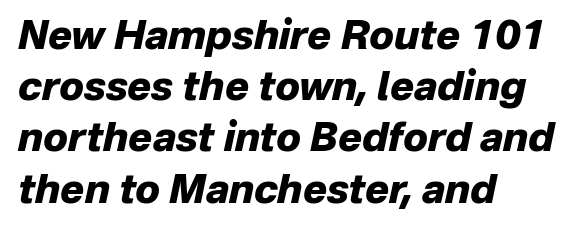
The image shows 40 px heavy type, italic (leaning right); set left-aligned, normal line spacing (1.28x), normal letter spacing, not underlined; low stroke contrast and a medium x-height.
